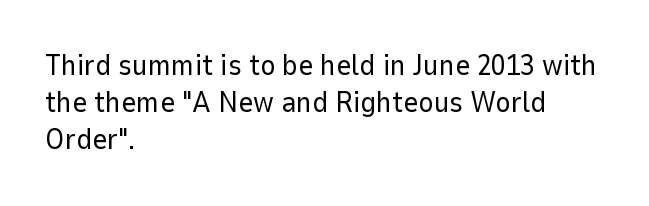
Q: Is the text bold? A: No.
Q: Is the text italic (slanted)? A: No, it is upright.
Q: Is the typeface a serif or a sans-serif typeface? A: Sans-serif.
Q: Is the text underlined? A: No.
Q: How is the paragraph aligned? A: Left-aligned.
Q: Is the spacing between letters normal or unusually wide? A: Normal.
Q: Is the spacing between lines tight, normal or loose? A: Normal.
Q: Width (condensed, normal, or wide)? A: Normal.
Q: Stroke contrast? A: Low.
Q: x-height? A: Medium.
Q: Monospaced? A: No.
